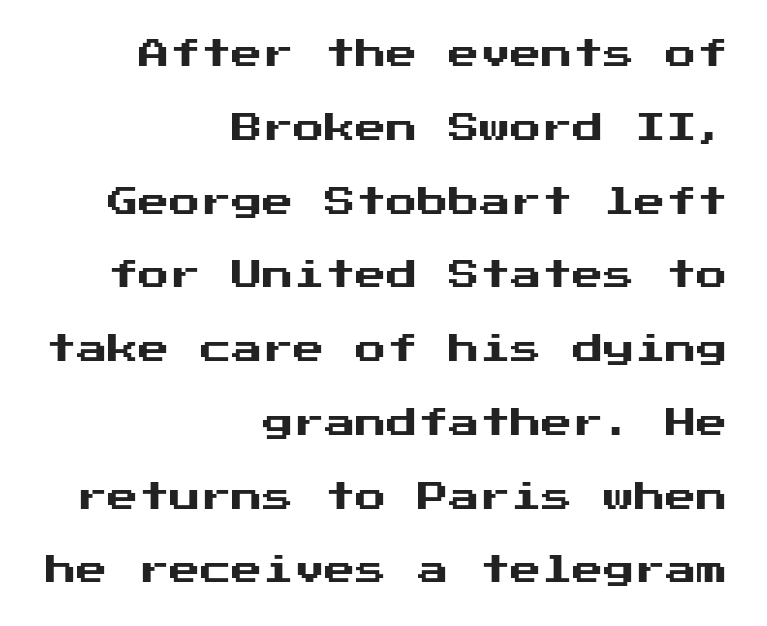
{"serif": "no", "italic": "no", "width": "normal", "stroke_contrast": "medium", "x_height": "medium", "underline": "no", "align": "right", "line_spacing": "loose", "line_spacing_ratio": 2.38, "letter_spacing": "normal", "letter_spacing_em": 0.0, "glyph_px": 31}
